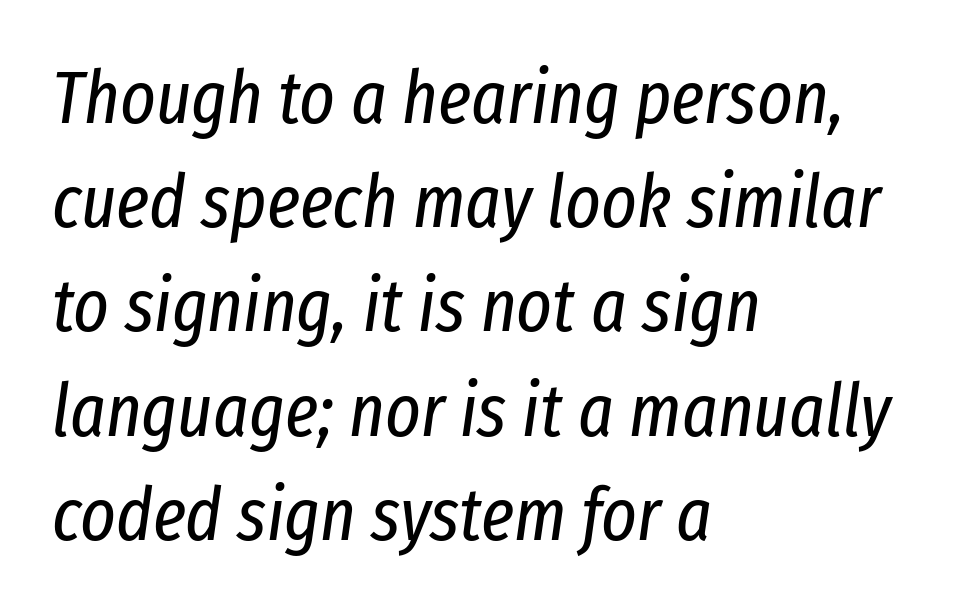
Slant detected: the letters are inclined. The weight tops out at a normal text grade. Has an underline been added? It has not. Character widths vary here, with narrow letters taking less room than wide ones. Observe the ordinary spacing: letters are neighbours, not strangers.
